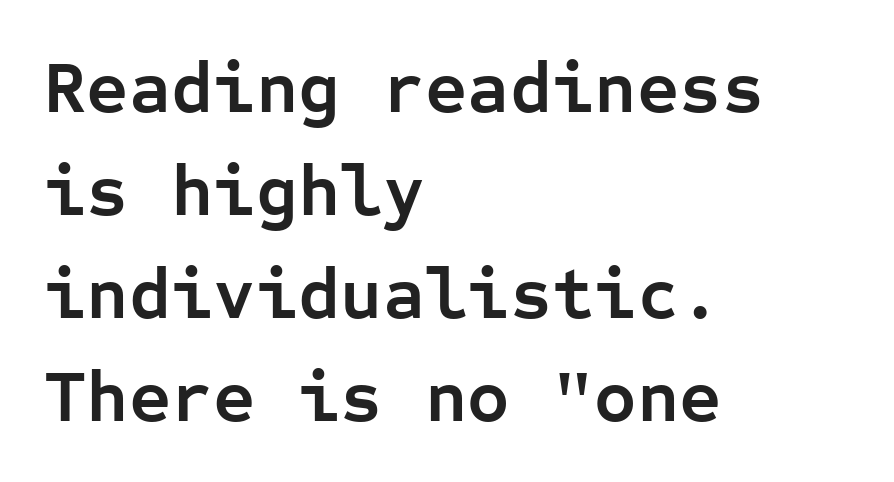
Q: Is the text bold? A: Yes.
Q: Is the text italic (slanted)? A: No, it is upright.
Q: Is the typeface a serif or a sans-serif typeface? A: Sans-serif.
Q: Is the text underlined? A: No.
Q: How is the paragraph aligned? A: Left-aligned.
Q: Is the spacing between letters normal or unusually wide? A: Normal.
Q: Is the spacing between lines tight, normal or loose? A: Normal.
Q: Width (condensed, normal, or wide)? A: Normal.
Q: Stroke contrast? A: Low.
Q: x-height? A: Medium.
Q: Monospaced? A: Yes.
